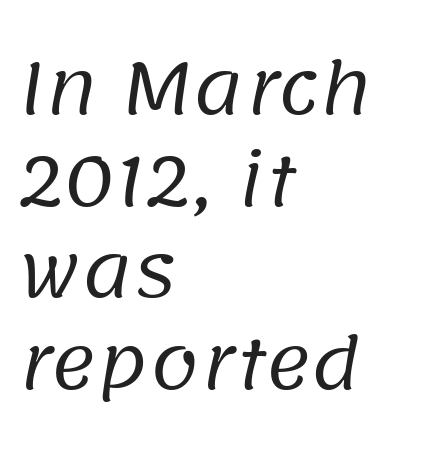
Left-aligned paragraph, ragged on the right. Caption: standard tracking, unaltered. Rows of type keep a routine distance in the vertical direction. Descender tails drop into unmarked territory. A quiet, ordinary-to-light weight characterises the typeface. Note: no serifs on the glyphs.
